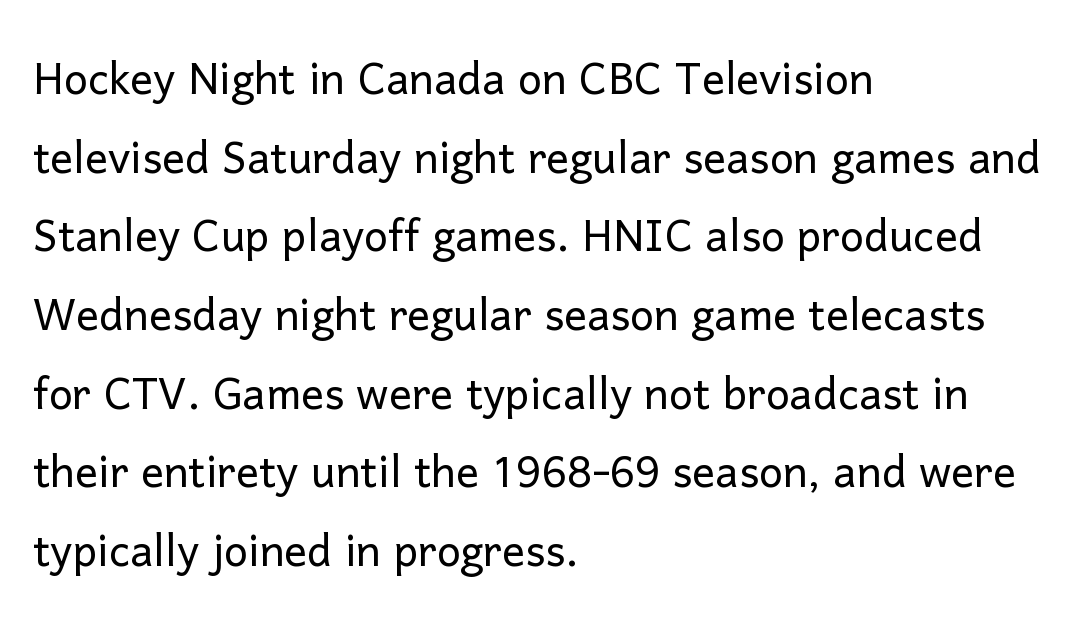
This sample has the flowing, uneven cadence of proportional lettering. The font's upright variant was chosen for this text. Characters follow at the spacing the type designer built in. Is the stroke heavy? The answer is a plain regular-or-lighter. The passage shown is typeset with a sans-serif family. Underline: absent.
